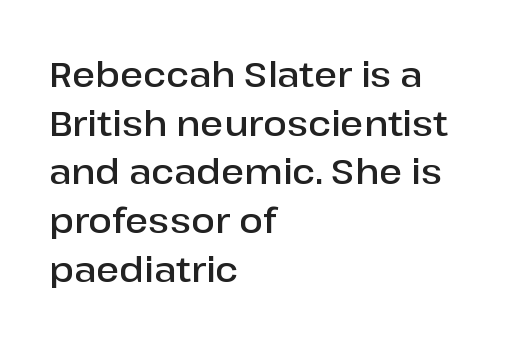
Is the letter spacing exaggerated? No — it looks like the ordinary default. These lines are composed in type without serifs. The typesetting leans somewhat heavy: a semibold. A typesetter would call this proportional, since set widths differ per character. The paragraph shown leans on its left margin.
